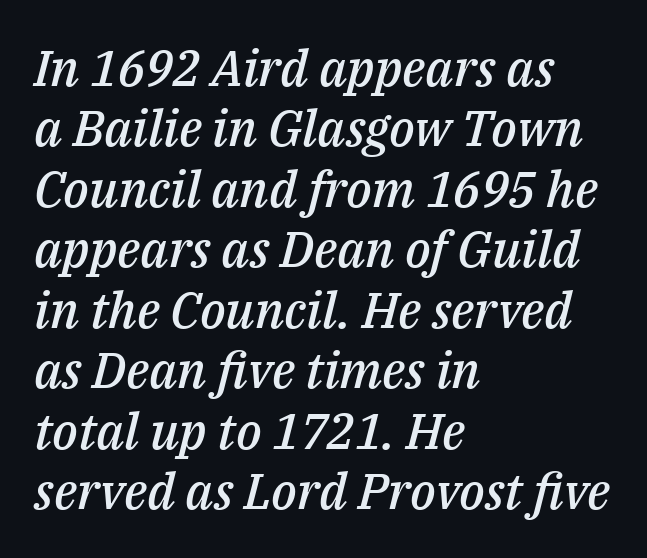
A student would call this left alignment; a typographer would say flush left, rag right. Yep, that's italic — everything's leaning. Quick note: underline off. Nobody touched the tracking dial on this one. The passage shown is typed in a proportional face where columns would drift.
